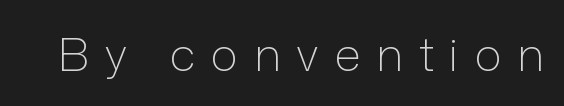
Q: Is the text bold? A: No.
Q: Is the text italic (slanted)? A: No, it is upright.
Q: Is the typeface a serif or a sans-serif typeface? A: Sans-serif.
Q: Is the text underlined? A: No.
Q: Is the spacing between letters normal or unusually wide? A: Unusually wide.
Q: Width (condensed, normal, or wide)? A: Normal.
Q: Stroke contrast? A: Low.
Q: x-height? A: Medium.
Q: Monospaced? A: No.
